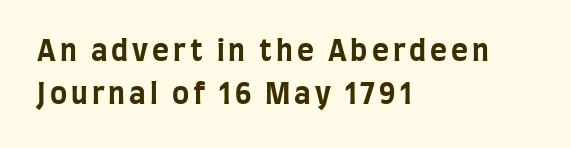
{"serif": "no", "italic": "no", "bold": "yes", "weight": "bold", "width": "condensed", "stroke_contrast": "low", "x_height": "large", "monospaced": "no", "underline": "no", "align": "left", "line_spacing": "normal", "line_spacing_ratio": 1.5, "glyph_px": 29}
